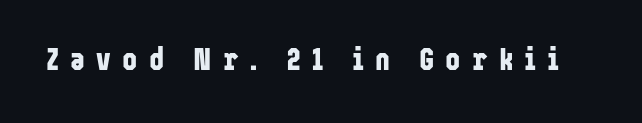
Spacing between characters has been opened up far beyond the box default. As a designer I'd log this as weight 700, bold. Tall strokes in this sample are plumb rather than angled. The passage shown is typeset with a sans-serif family. Honestly, there is no underline to notice here at all.
